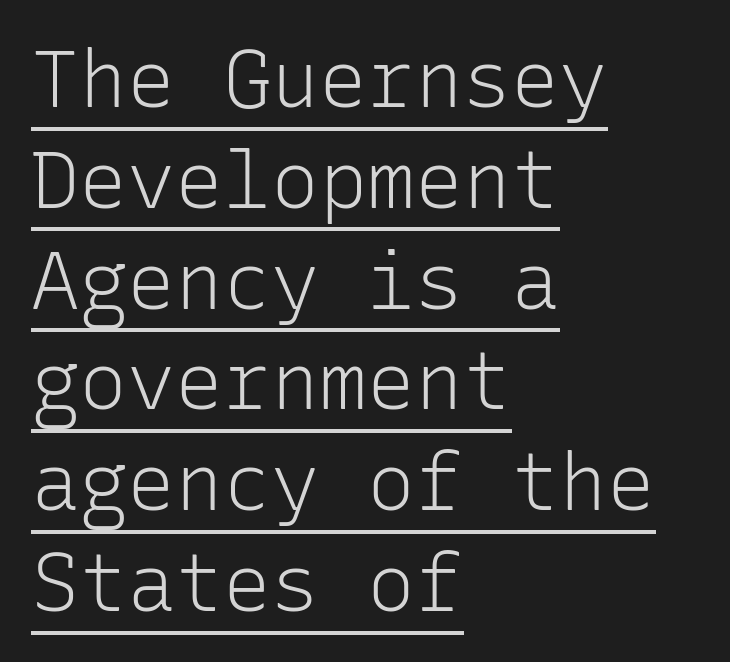
The image shows 80 px light sans-serif type, upright, monospaced; set left-aligned, normal line spacing (1.26x), normal letter spacing, underlined; low stroke contrast and a medium x-height.
